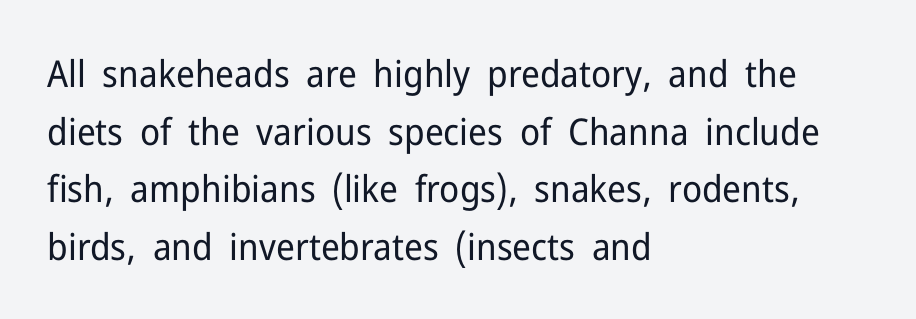
{"serif": "no", "italic": "no", "bold": "no", "weight": "regular", "width": "normal", "stroke_contrast": "low", "x_height": "medium", "monospaced": "no", "underline": "no", "align": "left", "line_spacing": "normal", "line_spacing_ratio": 1.56, "letter_spacing": "normal", "letter_spacing_em": 0.0, "glyph_px": 37}
